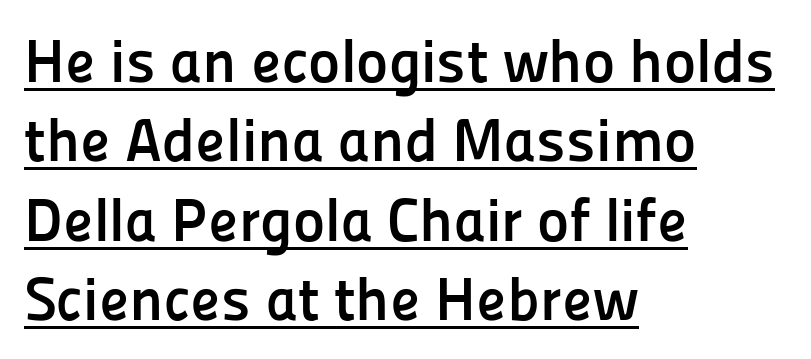
{"serif": "no", "italic": "no", "bold": "yes", "weight": "semibold", "width": "normal", "stroke_contrast": "low", "x_height": "medium", "monospaced": "no", "underline": "yes", "align": "left", "line_spacing": "normal", "line_spacing_ratio": 1.3, "letter_spacing": "normal", "letter_spacing_em": 0.0, "glyph_px": 61}
